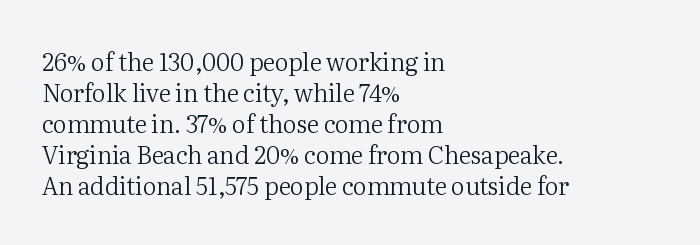
Q: Is the text bold? A: No.
Q: Is the text italic (slanted)? A: No, it is upright.
Q: Is the text underlined? A: No.
Q: How is the paragraph aligned? A: Left-aligned.
Q: Is the spacing between letters normal or unusually wide? A: Normal.
Q: Is the spacing between lines tight, normal or loose? A: Normal.
